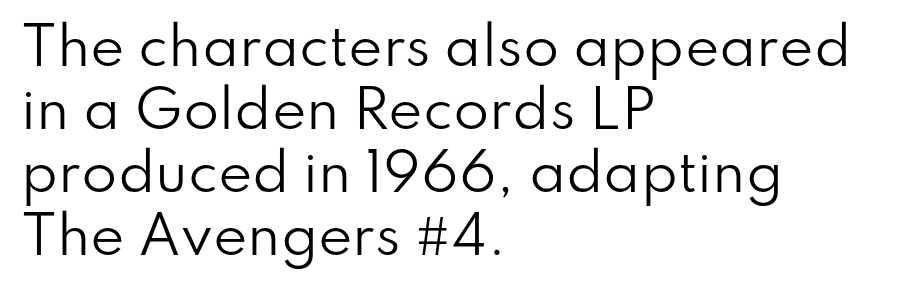
How are the letters spaced? Ordinarily, with no added tracking. It's the straight-up-and-down kind of type. Rule under the text: the space is simply empty. Check where the strokes stop: nothing finishes them off — pure sans. A quiet, ordinary-to-light weight characterises the typeface.
